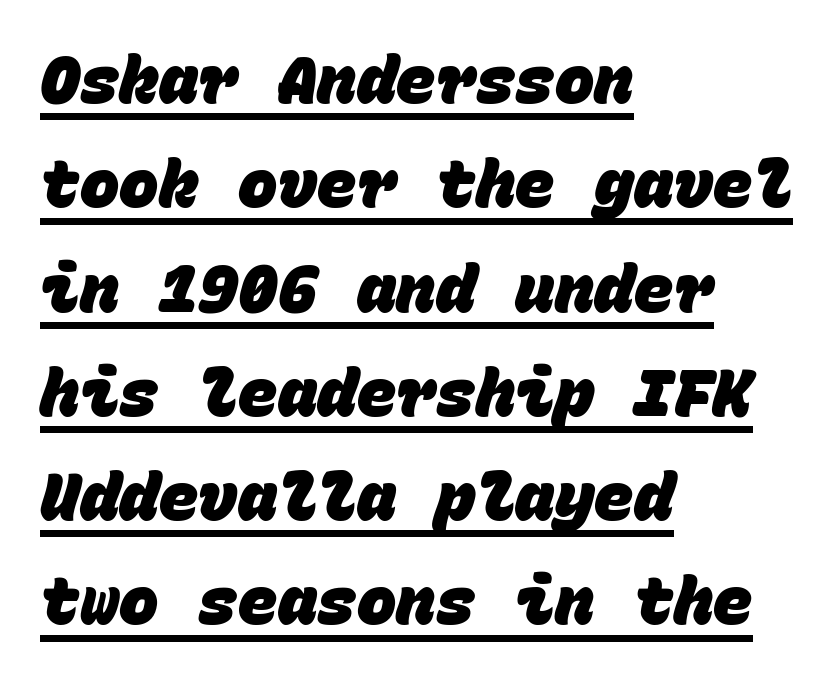
The image shows 66 px heavy sans-serif type, monospaced; set left-aligned, normal line spacing (1.58x), normal letter spacing, underlined; low stroke contrast and a large x-height.
